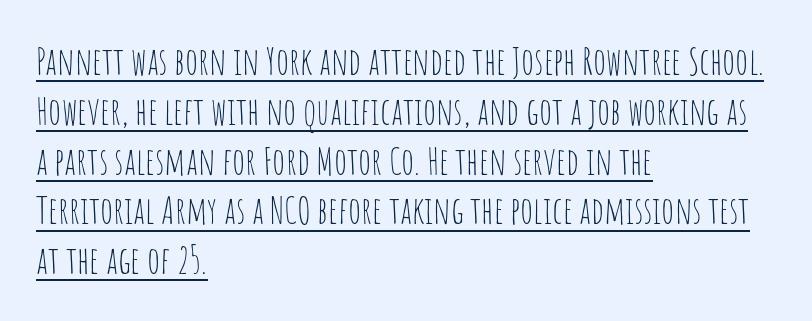
The image shows 38 px thin, condensed sans-serif type, upright; set left-aligned, normal line spacing (1.31x), normal letter spacing, underlined; low stroke contrast and a large x-height.
